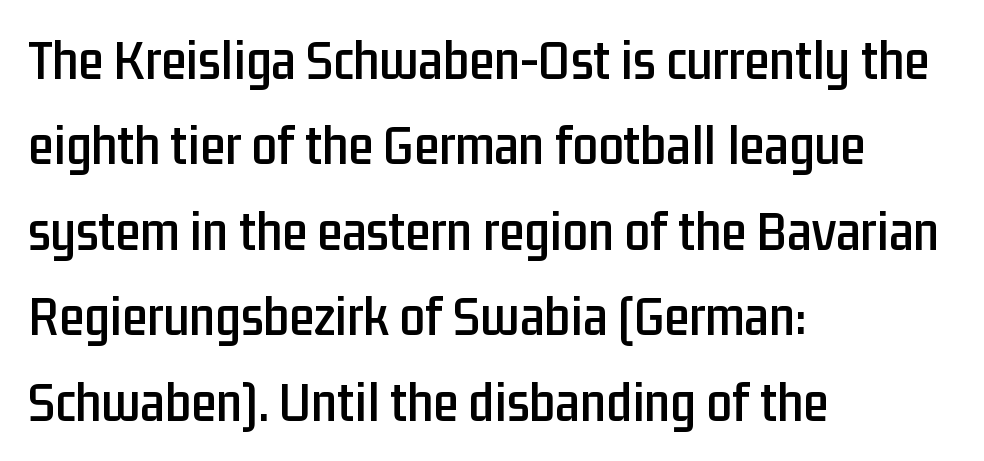
Q: Is the text italic (slanted)? A: No, it is upright.
Q: Is the typeface a serif or a sans-serif typeface? A: Sans-serif.
Q: Is the text underlined? A: No.
Q: How is the paragraph aligned? A: Left-aligned.
Q: Is the spacing between letters normal or unusually wide? A: Normal.
Q: Is the spacing between lines tight, normal or loose? A: Normal.
Q: Width (condensed, normal, or wide)? A: Condensed.
Q: Stroke contrast? A: Low.
Q: x-height? A: Medium.
Q: Monospaced? A: No.
